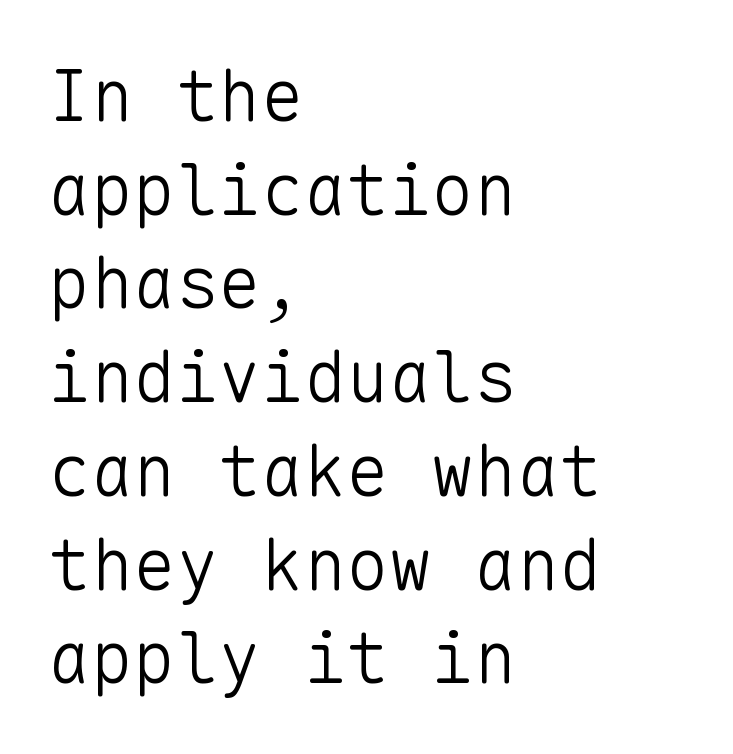
The image shows 71 px light sans-serif type, upright, monospaced; set left-aligned, normal line spacing (1.32x), normal letter spacing, not underlined; low stroke contrast and a medium x-height.
